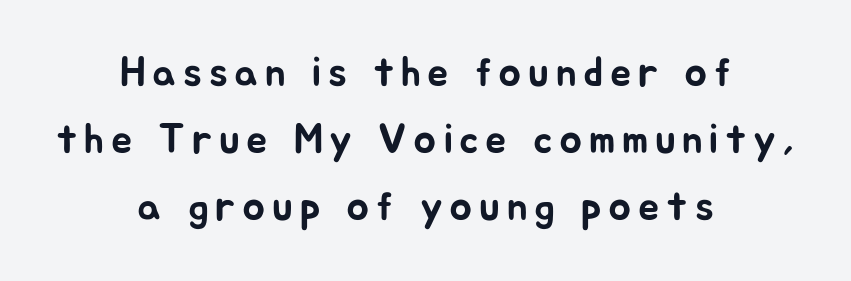
The lettering holds an erect, upright posture throughout. The text was rendered using a sans face with plain stroke endings. The line-height multiplier appears to be the usual default. One-word summary of the alignment: center.
